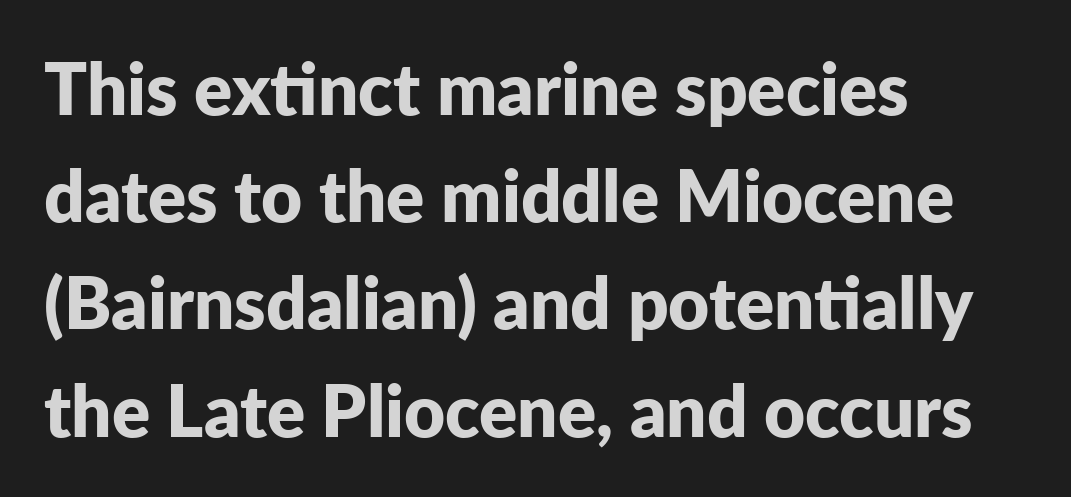
{"serif": "no", "italic": "no", "bold": "yes", "weight": "bold", "width": "normal", "stroke_contrast": "low", "x_height": "medium", "monospaced": "no", "underline": "no", "align": "left", "line_spacing": "normal", "line_spacing_ratio": 1.51, "letter_spacing": "normal", "letter_spacing_em": 0.0, "glyph_px": 71}
